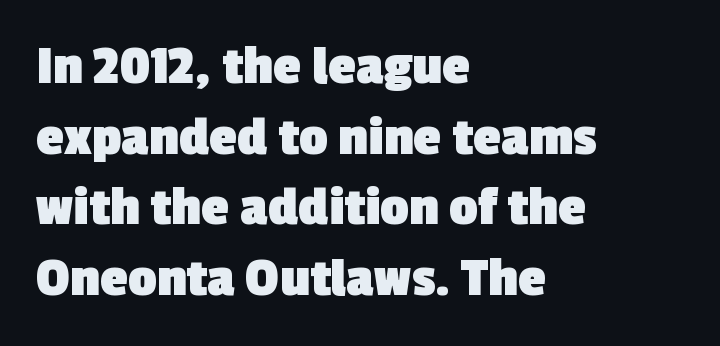
{"serif": "no", "bold": "yes", "weight": "heavy", "width": "normal", "x_height": "medium", "monospaced": "no", "underline": "no", "align": "left", "line_spacing": "normal", "line_spacing_ratio": 1.26, "letter_spacing": "normal", "letter_spacing_em": 0.0, "glyph_px": 56}
